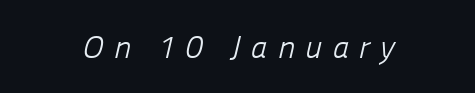
The image shows 32 px light sans-serif type; set centered, unusually wide letter spacing (+0.31 em), not underlined; low stroke contrast and a medium x-height.
